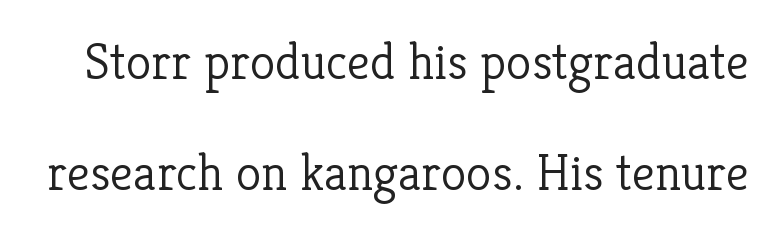
In terms of posture, this sample is upright. A quiet, ordinary-to-light weight characterises the typeface. The passage shown is typeset with a serif family. Quick note: underline off.
